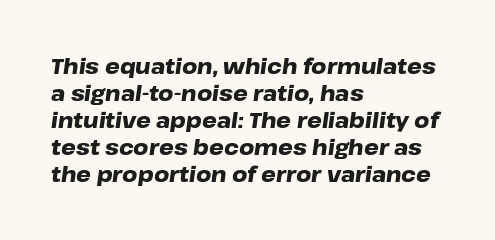
{"italic": "yes", "lean": "right", "slant_degrees": 8, "bold": "yes", "underline": "no", "align": "left", "line_spacing": "normal", "line_spacing_ratio": 1.29, "letter_spacing": "normal", "letter_spacing_em": 0.0, "glyph_px": 21}
